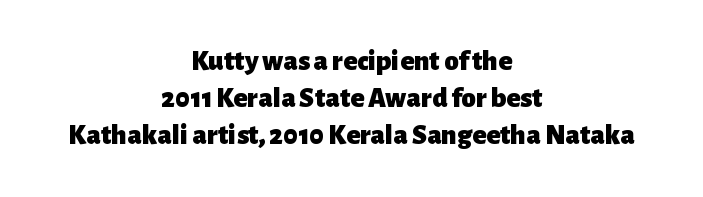
The image shows 29 px heavy sans-serif type, upright; set centered, normal line spacing (1.28x), normal letter spacing, not underlined; low stroke contrast and a medium x-height.
